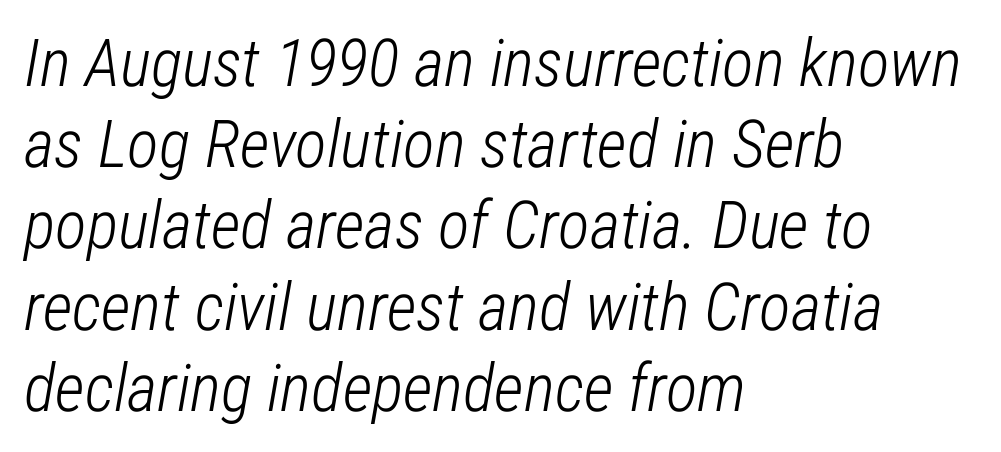
The image shows 66 px light, condensed type, italic (leaning right); set left-aligned, line spacing 1.23x, normal letter spacing, not underlined; low stroke contrast and a medium x-height.
